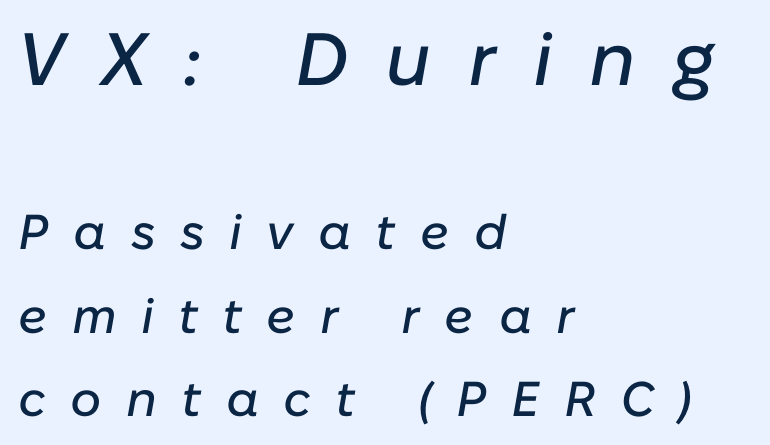
Q: Is the text italic (slanted)? A: Yes, it leans right by about 10 degrees.
Q: Is the text underlined? A: No.
Q: How is the paragraph aligned? A: Left-aligned.
Q: Is the spacing between letters normal or unusually wide? A: Unusually wide.
Q: Which block of text is set in a larger size, the first (top) or the second (bottom)? A: The first (top) one.
Q: Width (condensed, normal, or wide)? A: Normal.
Q: Stroke contrast? A: Low.
Q: x-height? A: Medium.
Q: Monospaced? A: No.
